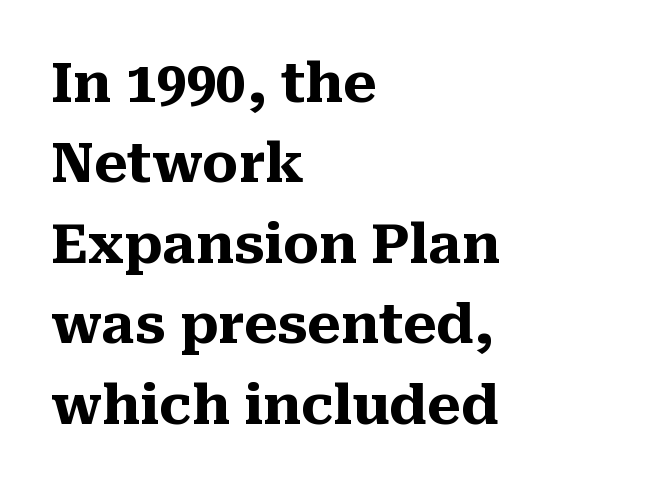
{"serif": "yes", "italic": "no", "bold": "yes", "weight": "heavy", "width": "normal", "stroke_contrast": "medium", "x_height": "medium", "monospaced": "no", "underline": "no", "align": "left", "line_spacing": "normal", "line_spacing_ratio": 1.49, "letter_spacing": "normal", "letter_spacing_em": 0.0, "glyph_px": 54}
